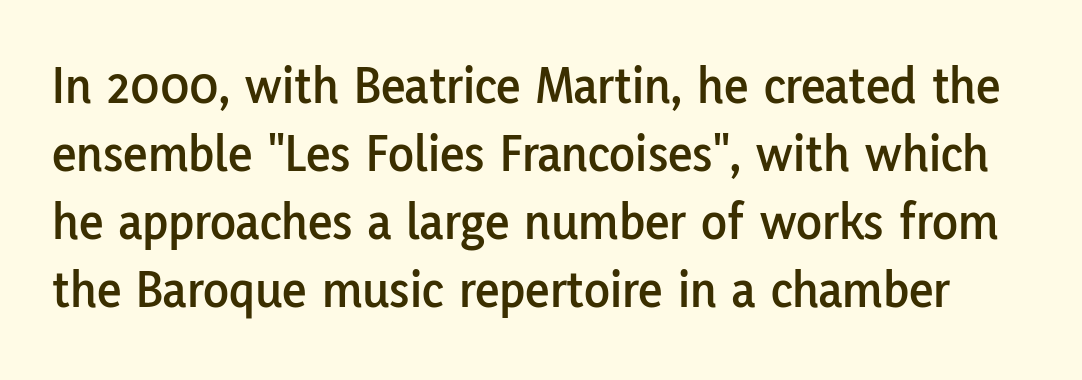
Q: Is the text italic (slanted)? A: No, it is upright.
Q: Is the typeface a serif or a sans-serif typeface? A: Sans-serif.
Q: Is the text underlined? A: No.
Q: Is the spacing between letters normal or unusually wide? A: Normal.
Q: Is the spacing between lines tight, normal or loose? A: Normal.
Q: Width (condensed, normal, or wide)? A: Normal.
Q: Stroke contrast? A: Low.
Q: x-height? A: Medium.
Q: Monospaced? A: No.
